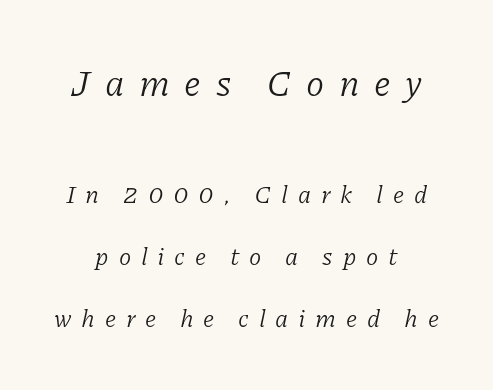
The line texture is sparse and dotted thanks to wide tracking. Baseline-to-baseline distance is far greater than the letter height. Just letters on the line, the space beneath them empty. The font family rendered here belongs to the serif group. The face used here appears at its bigger size in the upper chunk. This is oblique type, the kind used for emphasis or titles.
